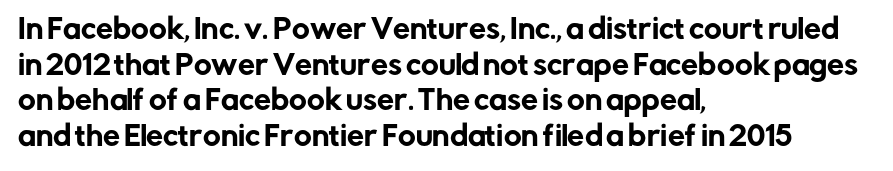
Line spacing here is normal. In terms of posture, this sample is upright. A bare baseline throughout the passage. Does the copy run flush right? No — it runs flush left. You could call the tracking neutral — neither tight nor loose.
